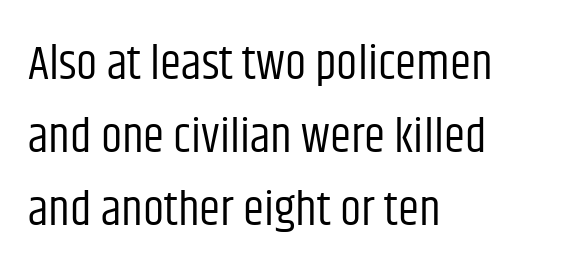
Q: Is the text bold? A: No.
Q: Is the text italic (slanted)? A: No, it is upright.
Q: Is the typeface a serif or a sans-serif typeface? A: Sans-serif.
Q: Is the text underlined? A: No.
Q: How is the paragraph aligned? A: Left-aligned.
Q: Is the spacing between letters normal or unusually wide? A: Normal.
Q: Is the spacing between lines tight, normal or loose? A: Normal.
Q: Width (condensed, normal, or wide)? A: Condensed.
Q: Stroke contrast? A: Low.
Q: x-height? A: Large.
Q: Monospaced? A: No.
